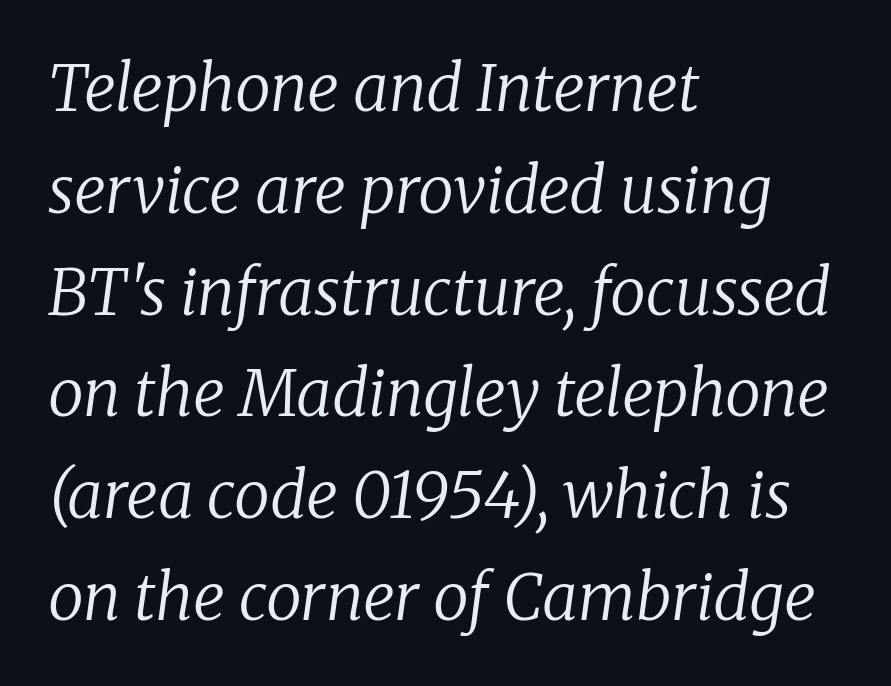
Q: Is the text bold? A: No.
Q: Is the text italic (slanted)? A: Yes, it leans right by about 8 degrees.
Q: Is the typeface a serif or a sans-serif typeface? A: Serif.
Q: Is the text underlined? A: No.
Q: How is the paragraph aligned? A: Left-aligned.
Q: Is the spacing between letters normal or unusually wide? A: Normal.
Q: Is the spacing between lines tight, normal or loose? A: Normal.
Q: Width (condensed, normal, or wide)? A: Normal.
Q: Stroke contrast? A: Low.
Q: x-height? A: Medium.
Q: Monospaced? A: No.
